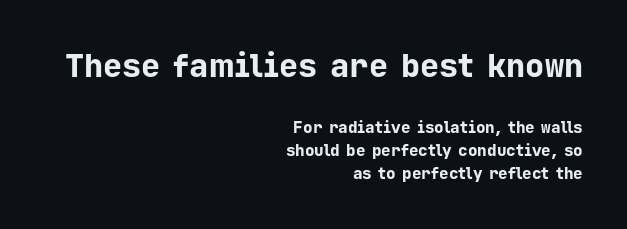
Q: Is the text bold? A: Yes.
Q: Is the text italic (slanted)? A: No, it is upright.
Q: Is the typeface a serif or a sans-serif typeface? A: Sans-serif.
Q: Is the text underlined? A: No.
Q: How is the paragraph aligned? A: Right-aligned.
Q: Is the spacing between letters normal or unusually wide? A: Normal.
Q: Is the spacing between lines tight, normal or loose? A: Normal.
Q: Which block of text is set in a larger size, the first (top) or the second (bottom)? A: The first (top) one.
Q: Width (condensed, normal, or wide)? A: Normal.
Q: Stroke contrast? A: Low.
Q: x-height? A: Medium.
Q: Monospaced? A: Yes.
